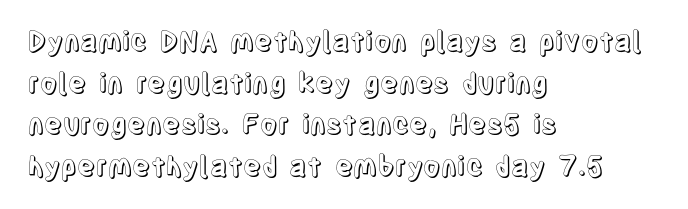
{"italic": "no", "underline": "no", "align": "left", "line_spacing": "normal", "line_spacing_ratio": 1.54, "letter_spacing": "normal", "letter_spacing_em": 0.0, "glyph_px": 27}
